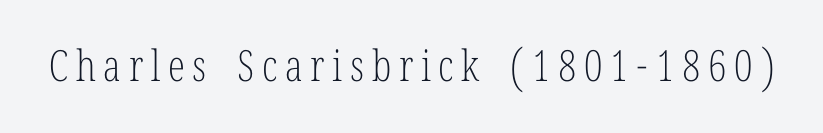
Q: Is the text bold? A: No.
Q: Is the text italic (slanted)? A: No, it is upright.
Q: Is the typeface a serif or a sans-serif typeface? A: Serif.
Q: Is the text underlined? A: No.
Q: Width (condensed, normal, or wide)? A: Condensed.
Q: Stroke contrast? A: Low.
Q: x-height? A: Medium.
Q: Monospaced? A: No.
